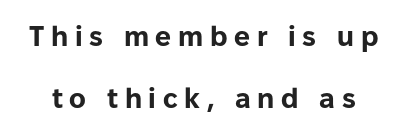
Looks like regular typesetting: each glyph gets only the width it needs. Someone cranked the tracking dial way up on this one. This rendering employs a face without finishing strokes, i.e., a sans-serif. Descenders hang freely into open space. The line-height multiplier appears high, well above default. Ordinary non-slanted type is in use.
